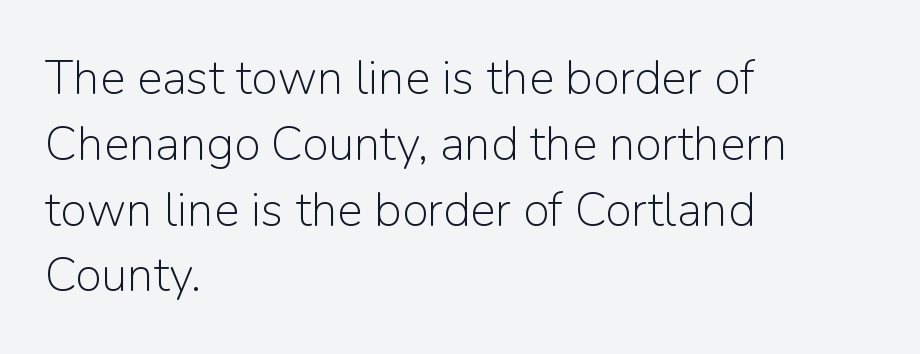
{"serif": "no", "italic": "no", "bold": "no", "weight": "light", "width": "normal", "stroke_contrast": "low", "x_height": "medium", "monospaced": "no", "underline": "no", "align": "left", "line_spacing": "normal", "line_spacing_ratio": 1.37, "letter_spacing": "normal", "letter_spacing_em": 0.0, "glyph_px": 48}
